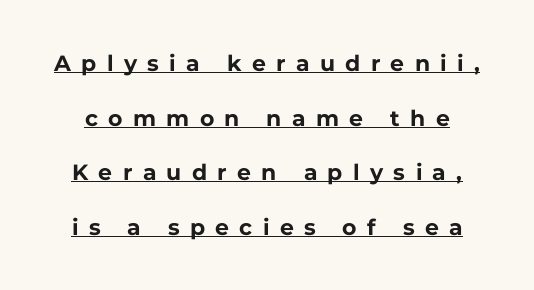
If you measured baseline to baseline, you'd find a long distance. Weight: bold. A continuous stroke trails under the words, as in a hyperlink. Is there any slant? The stems are plumb.
